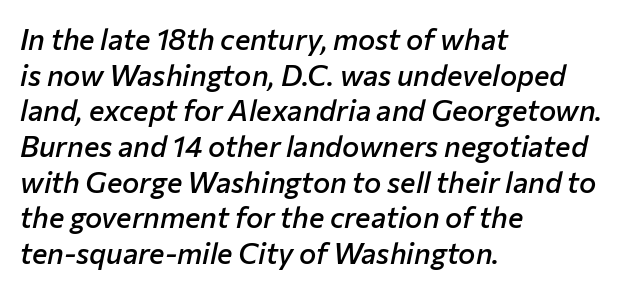
A fair bit of extra ink — the face is semibold, not bold. This is oblique type, the kind used for emphasis or titles. Letters rest on an invisible, unmarked baseline. Here the glyphs are tracked normally, forming tight word shapes. Note the varied advance widths — an 'i' is clearly narrower than an 'm'.
